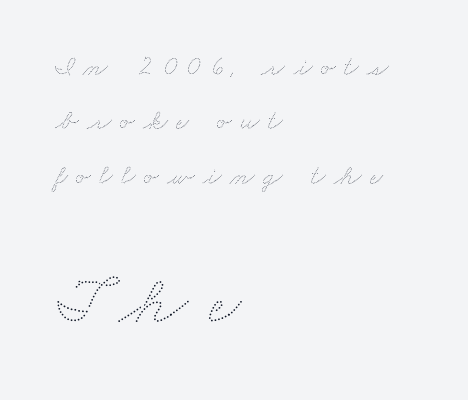
The passage shown stacks its lines with a broad gap. No word sits above an underline. The letters advance in unequal steps, a hallmark of proportional type. Compare the two chunks: the lower has the greater cap height. The lines are quadded left. The face used here is rendered with a markedly widened letterfit.
